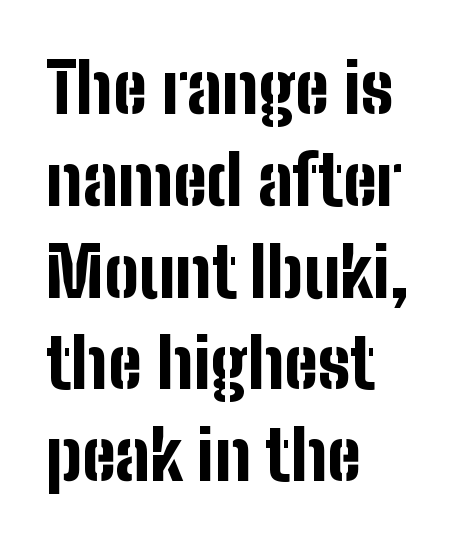
Q: Is the text bold? A: Yes.
Q: Is the text italic (slanted)? A: No, it is upright.
Q: Is the typeface a serif or a sans-serif typeface? A: Sans-serif.
Q: Is the text underlined? A: No.
Q: How is the paragraph aligned? A: Left-aligned.
Q: Is the spacing between letters normal or unusually wide? A: Normal.
Q: Is the spacing between lines tight, normal or loose? A: Normal.
Q: Width (condensed, normal, or wide)? A: Condensed.
Q: Stroke contrast? A: Low.
Q: x-height? A: Medium.
Q: Monospaced? A: No.
